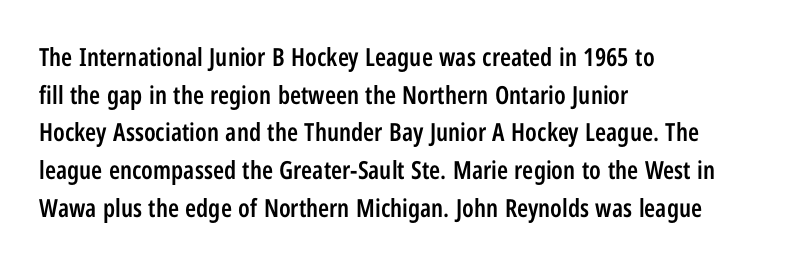
The foot of each line stays bare and open. Horizontal bands of white between lines are of average thickness. A fair bit of extra ink — the face is semibold, not bold. Where is the straight margin? On the left.
